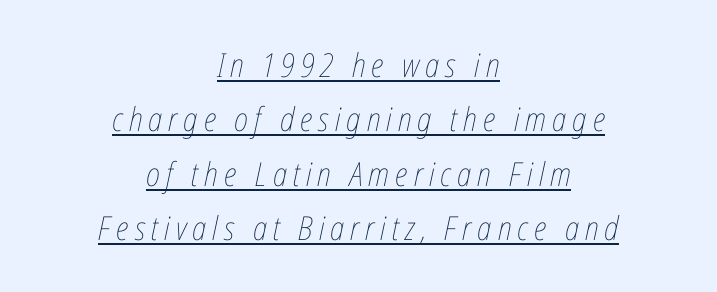
Q: Is the text bold? A: No.
Q: Is the text italic (slanted)? A: Yes, it leans right by about 12 degrees.
Q: Is the text underlined? A: Yes.
Q: How is the paragraph aligned? A: Centered.
Q: Is the spacing between lines tight, normal or loose? A: Normal.
Q: Width (condensed, normal, or wide)? A: Condensed.
Q: Stroke contrast? A: Low.
Q: x-height? A: Medium.
Q: Monospaced? A: No.
